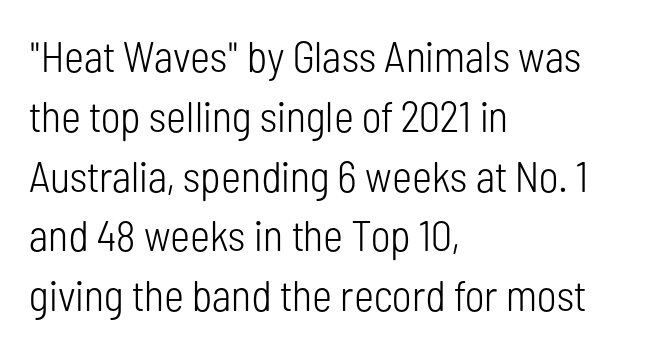
The image shows 43 px light, condensed sans-serif type, upright; set left-aligned, normal line spacing (1.39x), normal letter spacing, not underlined; low stroke contrast and a medium x-height.
